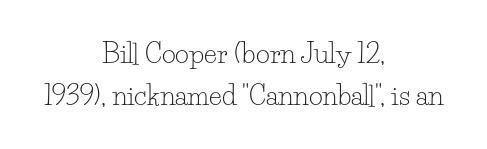
Horizontal bands of white between lines are of average thickness. Does the copy run flush right? No — it is centered line by line. There is no visible air inserted between adjacent glyphs. The letters stand straight up with perfectly vertical stems. Caption: face not bold, strokes unweighted. A clean baseline with only descenders dipping below it.
